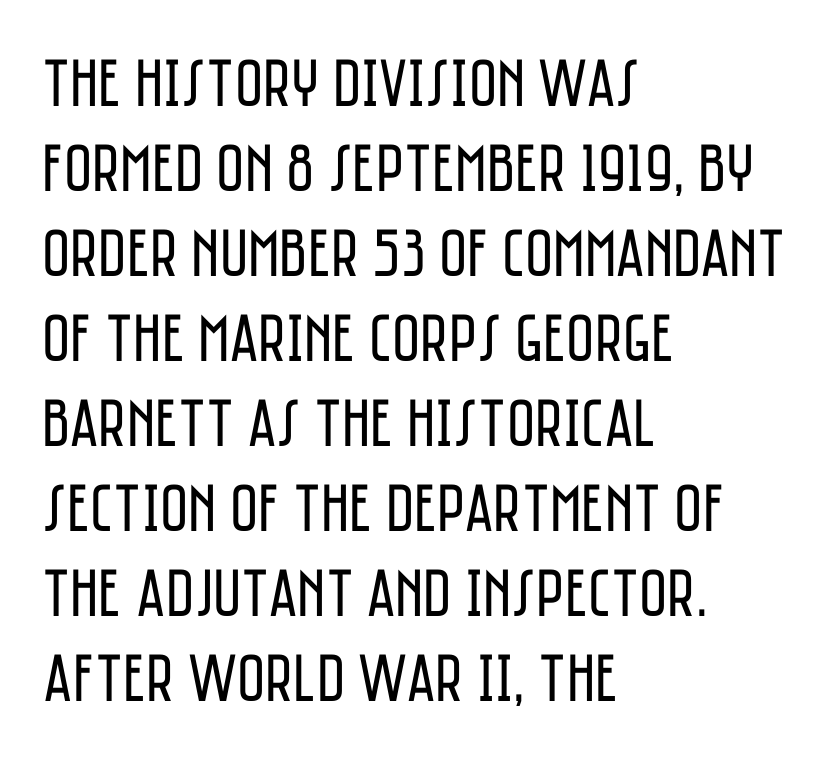
Unbolded letterforms with no extra heft. What's the leading like? Ordinary, nothing unusual. You could call the tracking neutral — neither tight nor loose. This sample has the flowing, uneven cadence of proportional lettering.
